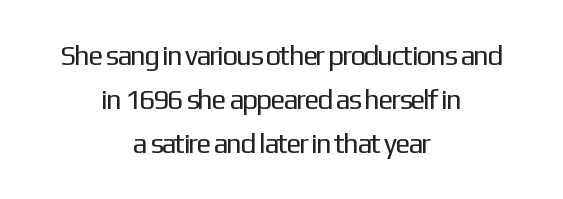
{"serif": "no", "italic": "no", "bold": "no", "weight": "regular", "width": "normal", "stroke_contrast": "low", "x_height": "medium", "monospaced": "no", "underline": "no", "align": "center", "line_spacing": "normal", "line_spacing_ratio": 1.58, "letter_spacing": "normal", "letter_spacing_em": 0.0, "glyph_px": 28}
